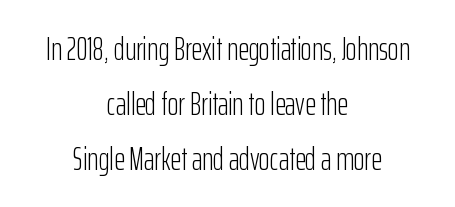
No letter is thick-stroked: the sample isn't bold. The block of text has a typical density, with ordinary space between rows. In CSS terms this would be text-align: center. Is this a sans? Yes — the strokes have no serifs.
